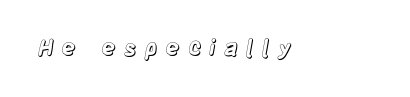
How are the letters spaced? Widely, with obvious added tracking. Clear beneath every line of the passage.
